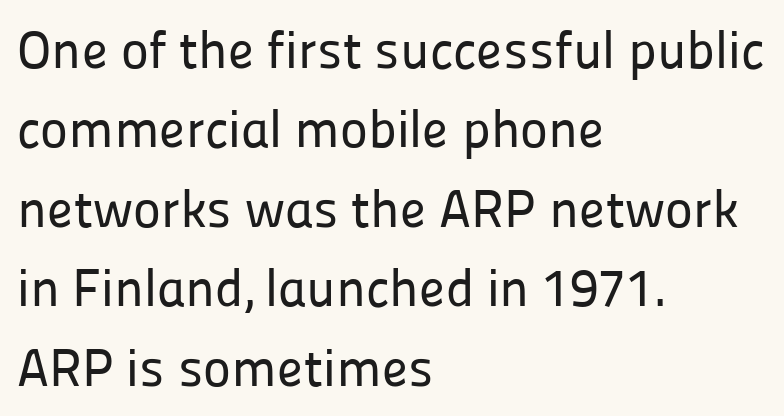
{"serif": "no", "italic": "no", "width": "normal", "stroke_contrast": "low", "x_height": "medium", "monospaced": "no", "underline": "no", "align": "left", "line_spacing": "normal", "line_spacing_ratio": 1.5, "letter_spacing": "normal", "letter_spacing_em": 0.0, "glyph_px": 53}
